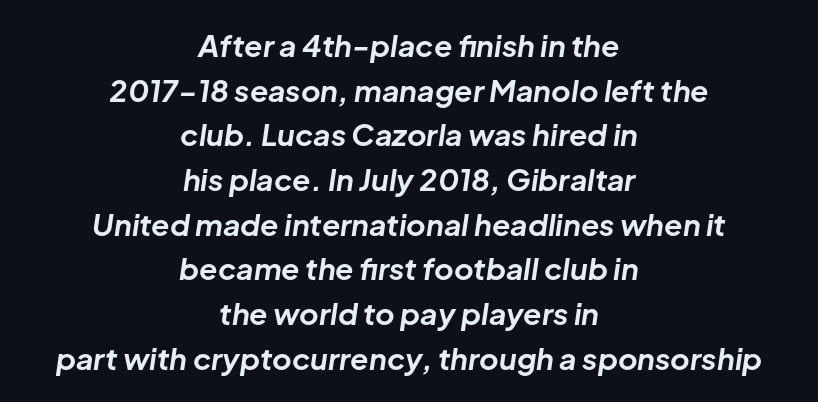
Q: Is the text bold? A: Yes.
Q: Is the text italic (slanted)? A: Yes, it leans right by about 8 degrees.
Q: Is the text underlined? A: No.
Q: How is the paragraph aligned? A: Centered.
Q: Is the spacing between letters normal or unusually wide? A: Normal.
Q: Is the spacing between lines tight, normal or loose? A: Normal.
Q: Width (condensed, normal, or wide)? A: Normal.
Q: Stroke contrast? A: Low.
Q: x-height? A: Medium.
Q: Monospaced? A: No.
